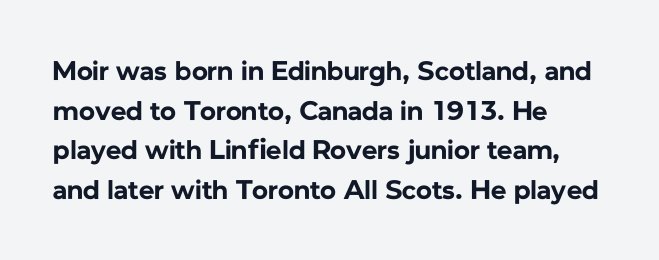
Q: Is the text bold? A: Yes.
Q: Is the text italic (slanted)? A: No, it is upright.
Q: Is the text underlined? A: No.
Q: How is the paragraph aligned? A: Left-aligned.
Q: Is the spacing between letters normal or unusually wide? A: Normal.
Q: Is the spacing between lines tight, normal or loose? A: Normal.
